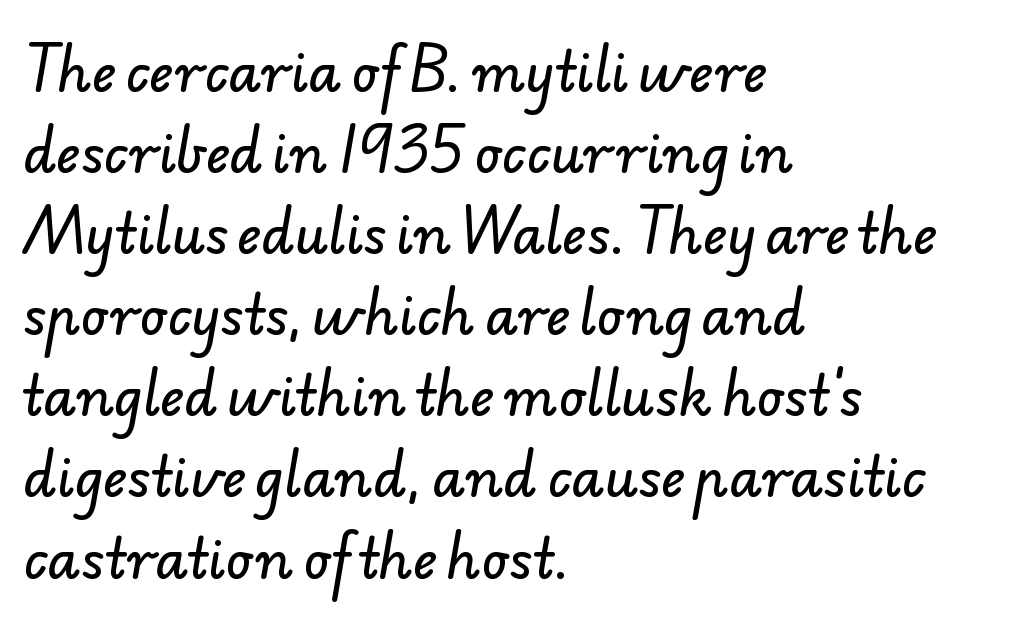
{"serif": "no", "width": "normal", "stroke_contrast": "low", "x_height": "small", "monospaced": "no", "underline": "no", "align": "left", "line_spacing": "normal", "line_spacing_ratio": 1.53, "letter_spacing": "normal", "letter_spacing_em": 0.0, "glyph_px": 53}
